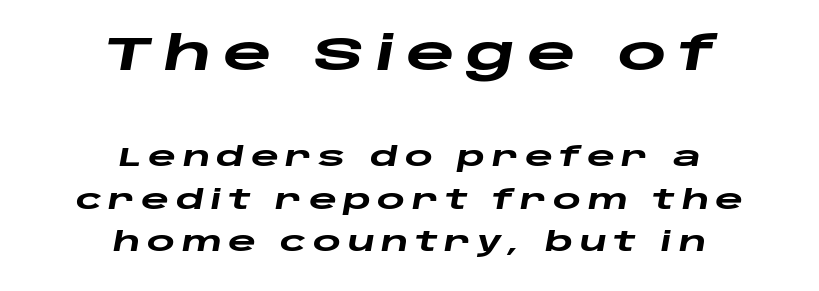
This block has exactly the height ordinary leading produces. What weight is shown? A full bold with thick strokes. The axis of the letterforms is tilted away from vertical. Nobody drew a line under any word here.
